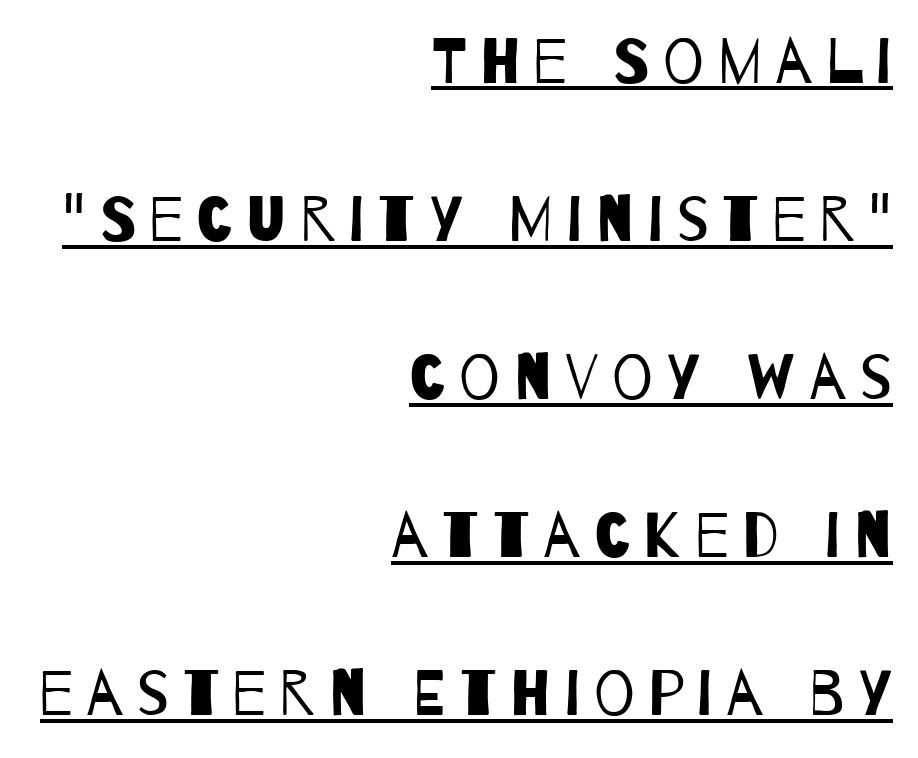
Nope, no serifs anywhere on these letters. Unbolded letterforms with no extra heft. Does the leading feel generous? Absolutely, it's lavish. Glance below the letters and you will spot a drawn line. Honestly, the letter spacing is so wide it's the main thing you notice. Proportional: the letters do not fall into vertical columns.
